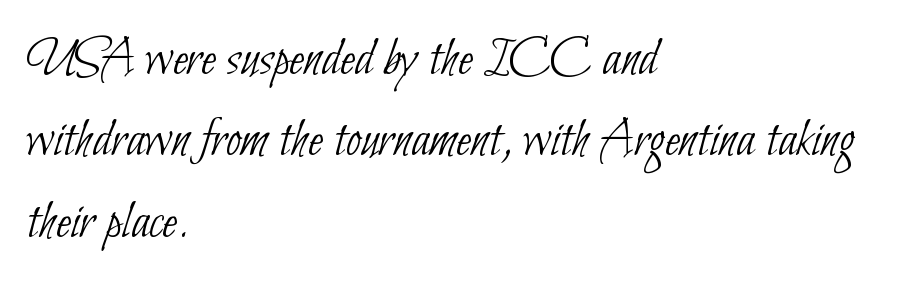
Q: Is the text bold? A: No.
Q: Is the typeface a serif or a sans-serif typeface? A: Sans-serif.
Q: Is the text underlined? A: No.
Q: How is the paragraph aligned? A: Left-aligned.
Q: Is the spacing between letters normal or unusually wide? A: Normal.
Q: Is the spacing between lines tight, normal or loose? A: Normal.
Q: Width (condensed, normal, or wide)? A: Condensed.
Q: Stroke contrast? A: Low.
Q: x-height? A: Small.
Q: Monospaced? A: No.
